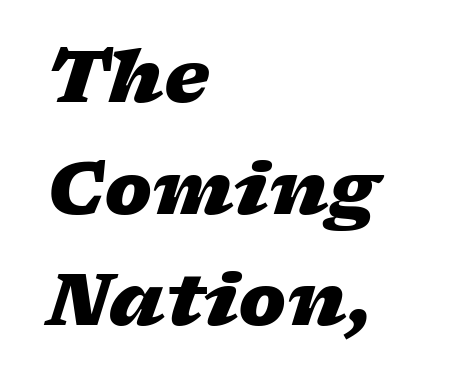
{"italic": "yes", "lean": "right", "slant_degrees": 17, "bold": "yes", "weight": "heavy", "width": "wide", "stroke_contrast": "low", "x_height": "medium", "monospaced": "no", "underline": "no", "align": "left", "line_spacing": "normal", "line_spacing_ratio": 1.55, "letter_spacing": "normal", "letter_spacing_em": 0.0, "glyph_px": 72}
